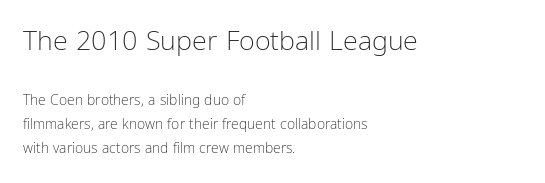
The text block is weighted toward the left margin, trailing off unevenly rightward. Is the letter spacing exaggerated? No — it looks like the ordinary default. In terms of posture, this sample is upright. If you squint, the top block still reads clearly — it's the larger of the two.
